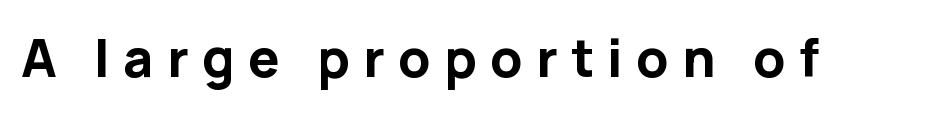
{"serif": "no", "italic": "no", "bold": "yes", "weight": "bold", "width": "normal", "stroke_contrast": "low", "x_height": "medium", "monospaced": "no", "underline": "no", "letter_spacing": "wide", "letter_spacing_em": 0.26, "glyph_px": 52}
